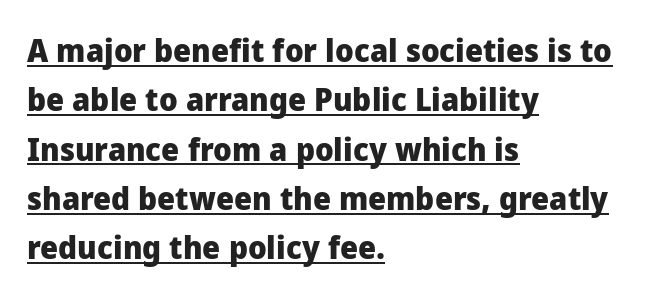
One glance says typical: line gaps are just what's usual. The passage shown is emphatically bold. Students, note that the glyphs here touch the page at normal intervals. Students, observe the line beneath the letters — that is underlining. The type family on display is of the sans-serif kind. Looks like regular typesetting: each glyph gets only the width it needs.
